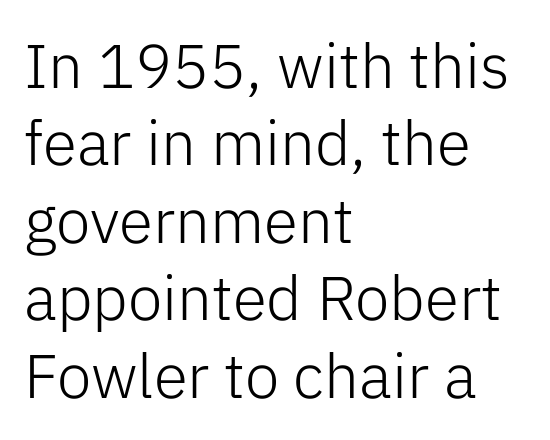
The image shows 62 px light sans-serif type, upright; set left-aligned, normal line spacing (1.25x), normal letter spacing, not underlined; low stroke contrast and a medium x-height.
